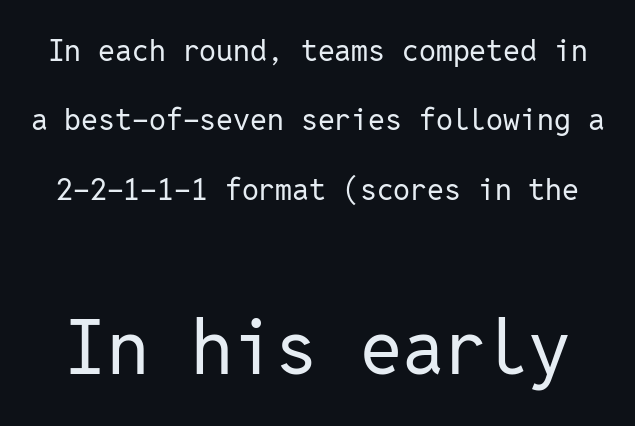
The image shows 75 px regular-weight sans-serif type, upright, monospaced; set loose line spacing (2.31x), normal letter spacing, not underlined; the second (bottom) block is 2.5x larger; low stroke contrast and a medium x-height.
